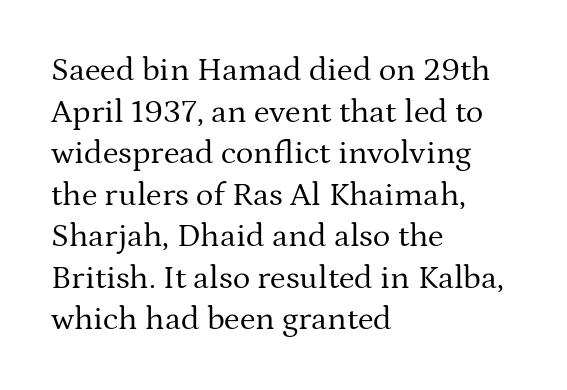
The image shows 33 px regular-weight serif type, upright; set left-aligned, normal line spacing (1.26x), normal letter spacing, not underlined; medium stroke contrast and a medium x-height.
